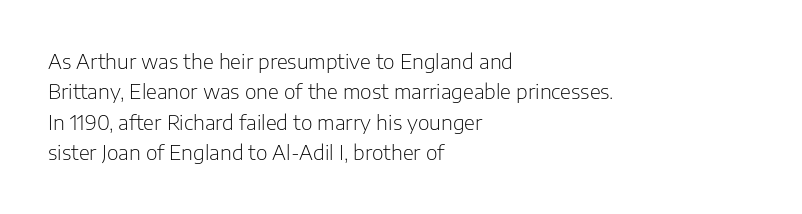
{"italic": "no", "bold": "no", "underline": "no", "align": "left", "line_spacing": "normal", "line_spacing_ratio": 1.52, "letter_spacing": "normal", "letter_spacing_em": 0.0, "glyph_px": 20}
